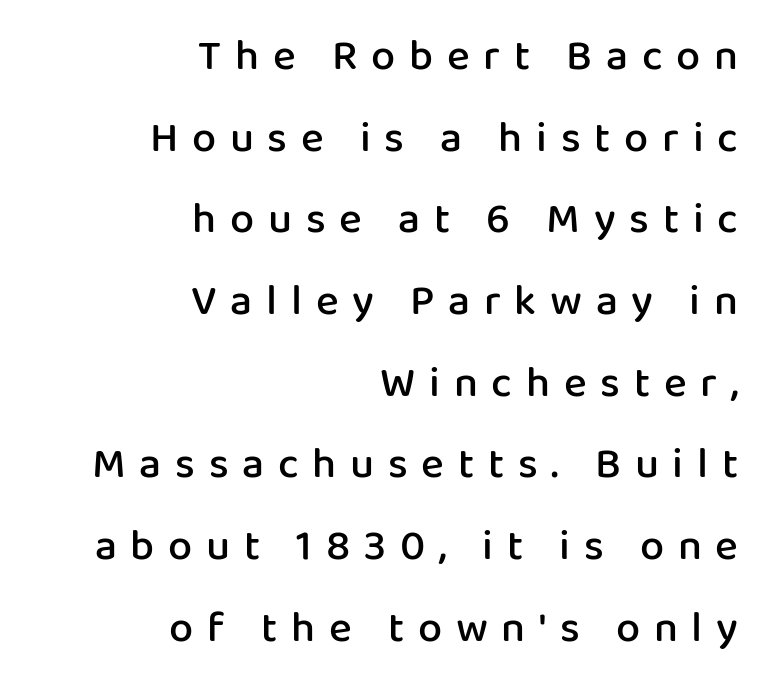
{"serif": "no", "italic": "no", "bold": "semi", "weight": "semibold", "width": "normal", "stroke_contrast": "low", "x_height": "medium", "monospaced": "no", "underline": "no", "align": "right", "line_spacing": "loose", "line_spacing_ratio": 1.9, "letter_spacing": "wide", "letter_spacing_em": 0.32, "glyph_px": 43}
